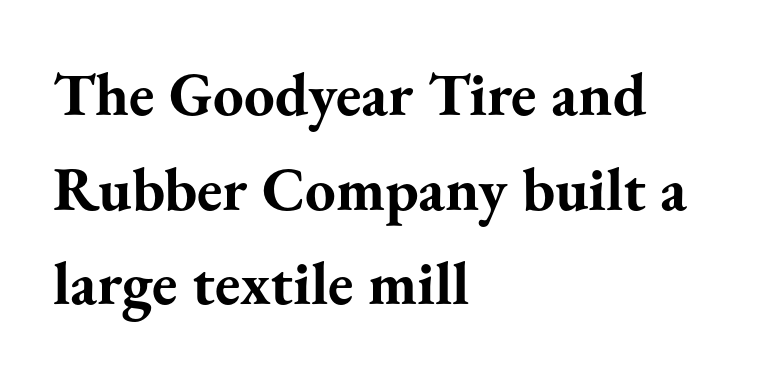
{"serif": "yes", "italic": "no", "bold": "yes", "weight": "bold", "width": "normal", "stroke_contrast": "medium", "x_height": "small", "monospaced": "no", "underline": "no", "align": "left", "line_spacing": "normal", "line_spacing_ratio": 1.55, "letter_spacing": "normal", "letter_spacing_em": 0.0, "glyph_px": 61}
